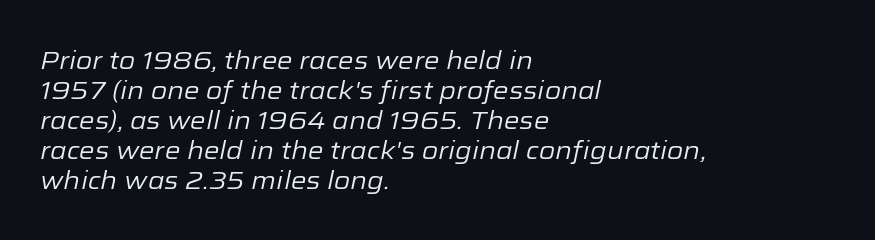
{"italic": "yes", "lean": "right", "slant_degrees": 12, "bold": "no", "underline": "no", "align": "left", "line_spacing_ratio": 1.2, "letter_spacing": "normal", "letter_spacing_em": 0.0, "glyph_px": 25}
